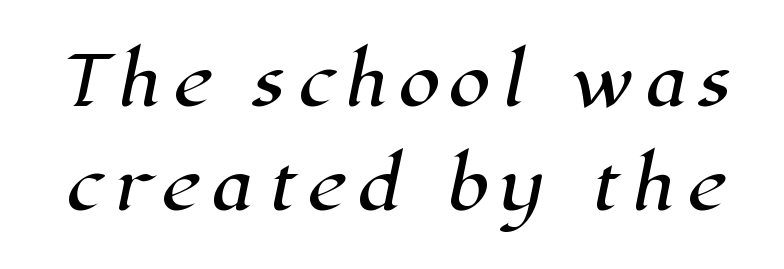
{"serif": "yes", "width": "normal", "stroke_contrast": "high", "x_height": "medium", "monospaced": "no", "underline": "no", "line_spacing": "normal", "line_spacing_ratio": 1.53, "glyph_px": 68}
